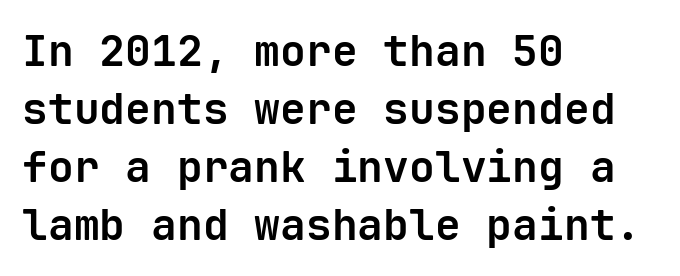
Q: Is the text bold? A: Yes.
Q: Is the text italic (slanted)? A: No, it is upright.
Q: Is the typeface a serif or a sans-serif typeface? A: Sans-serif.
Q: Is the text underlined? A: No.
Q: How is the paragraph aligned? A: Left-aligned.
Q: Is the spacing between letters normal or unusually wide? A: Normal.
Q: Is the spacing between lines tight, normal or loose? A: Normal.
Q: Width (condensed, normal, or wide)? A: Normal.
Q: Stroke contrast? A: Low.
Q: x-height? A: Medium.
Q: Monospaced? A: Yes.
